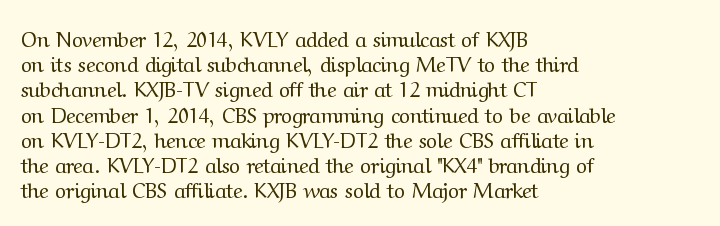
The image shows 21 px text type, upright; set left-aligned, line spacing 1.2x, normal letter spacing, not underlined.
